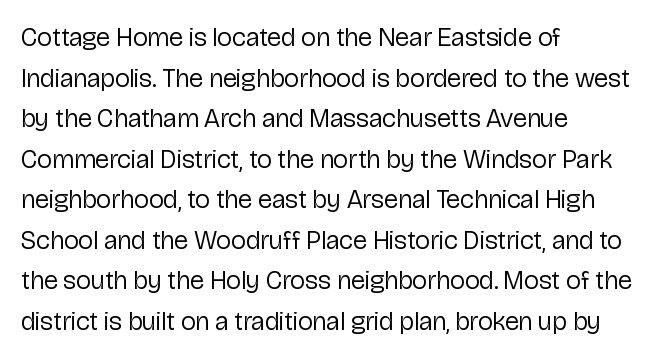
Q: Is the text bold? A: No.
Q: Is the text italic (slanted)? A: No, it is upright.
Q: Is the text underlined? A: No.
Q: How is the paragraph aligned? A: Left-aligned.
Q: Is the spacing between letters normal or unusually wide? A: Normal.
Q: Is the spacing between lines tight, normal or loose? A: Normal.
